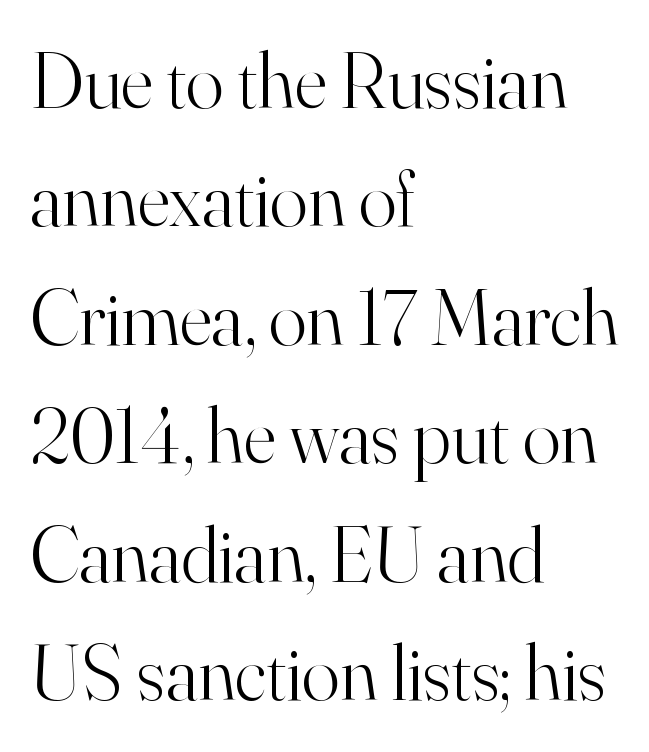
Is this a sans? No — the strokes have serifs. The passage shown is typed in a proportional face where columns would drift. The string is rendered with underlining switched off. Tracking value appears to be zero — textbook default spacing.
